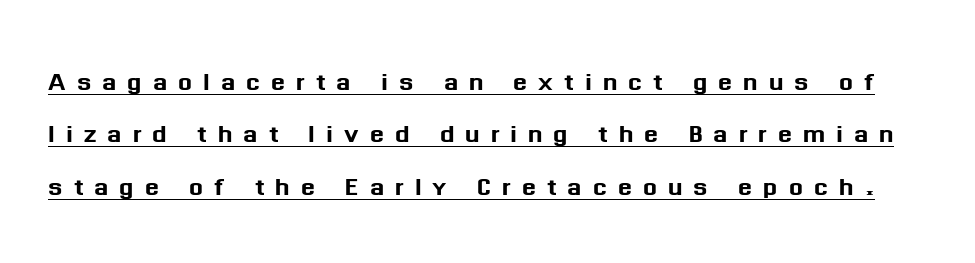
{"serif": "no", "italic": "no", "width": "normal", "stroke_contrast": "medium", "x_height": "medium", "monospaced": "no", "underline": "yes", "line_spacing": "normal", "line_spacing_ratio": 1.59, "letter_spacing": "wide", "letter_spacing_em": 0.33, "glyph_px": 33}
